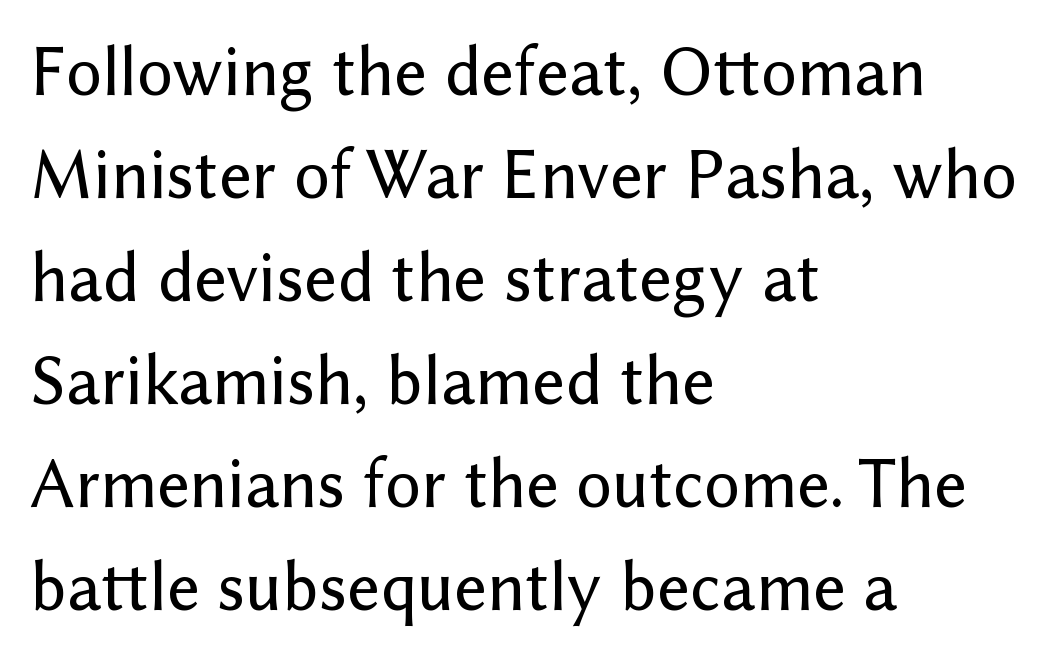
The image shows 71 px sans-serif type, upright; set left-aligned, normal line spacing (1.45x), normal letter spacing, not underlined; low stroke contrast and a medium x-height.
